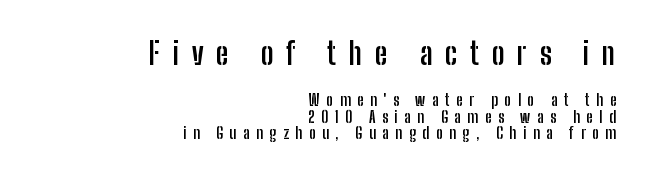
{"serif": "no", "italic": "no", "bold": "yes", "weight": "semibold", "width": "condensed", "stroke_contrast": "low", "x_height": "medium", "monospaced": "no", "underline": "no", "align": "right", "line_spacing": "tight", "line_spacing_ratio": 1.02, "letter_spacing": "wide", "letter_spacing_em": 0.41, "larger_block": "first", "size_ratio": 1.94, "glyph_px": 31}
